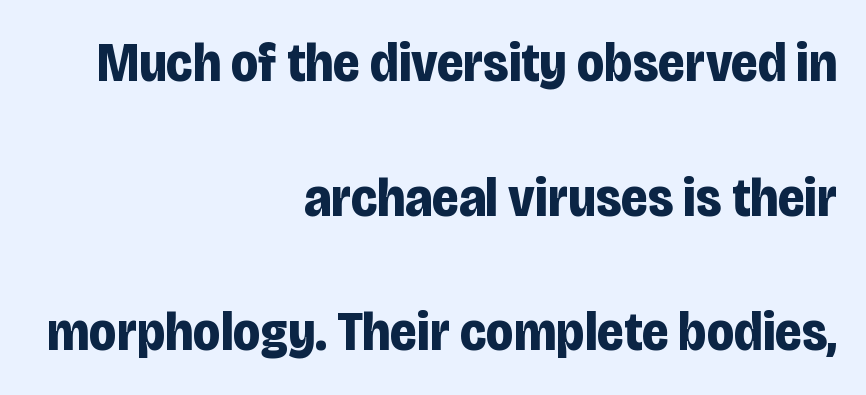
Heavy, bold letterforms. The space between consecutive lines is lavish. No extra tracking has been applied to these lines. This sample is right-justified, so line beginnings fall wherever the words allow. Spacing verdict: proportional, widths tailored to each character. Note: no serifs on the glyphs.
